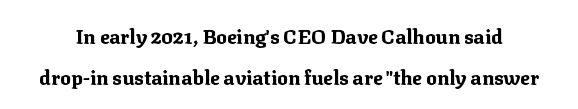
The image shows 20 px bold type, upright; set loose line spacing (2.03x), normal letter spacing, not underlined.
